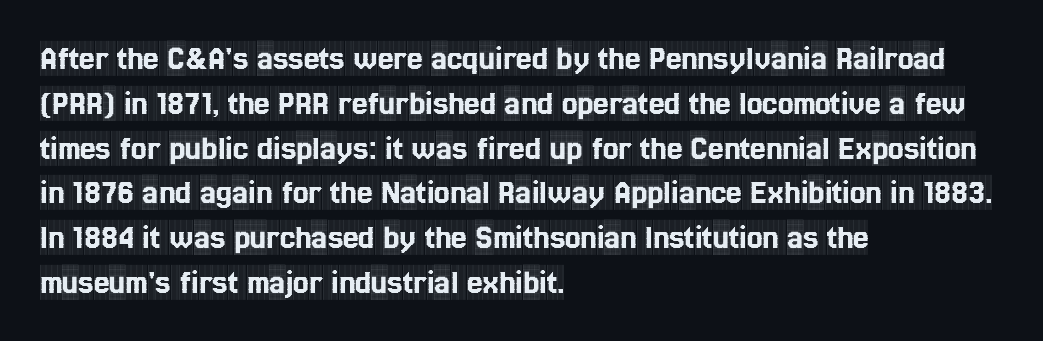
{"serif": "yes", "italic": "no", "width": "condensed", "x_height": "large", "monospaced": "no", "underline": "no", "align": "left", "line_spacing": "normal", "line_spacing_ratio": 1.28, "letter_spacing": "normal", "letter_spacing_em": 0.0, "glyph_px": 35}
